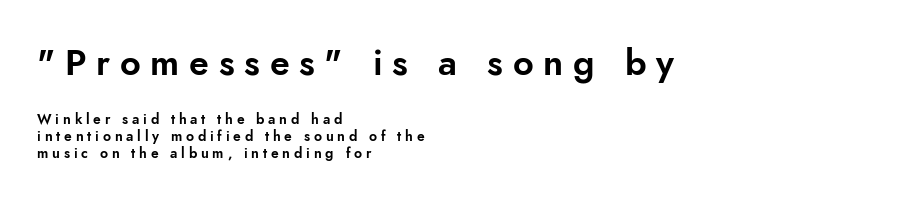
Q: Is the text italic (slanted)? A: No, it is upright.
Q: Is the typeface a serif or a sans-serif typeface? A: Sans-serif.
Q: Is the text underlined? A: No.
Q: How is the paragraph aligned? A: Left-aligned.
Q: Is the spacing between letters normal or unusually wide? A: Unusually wide.
Q: Which block of text is set in a larger size, the first (top) or the second (bottom)? A: The first (top) one.
Q: Width (condensed, normal, or wide)? A: Normal.
Q: Stroke contrast? A: Low.
Q: x-height? A: Small.
Q: Monospaced? A: No.
